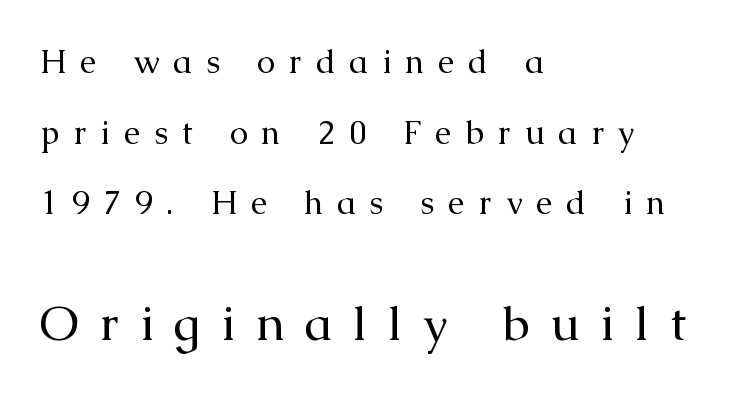
{"serif": "yes", "italic": "no", "bold": "no", "weight": "regular", "width": "normal", "stroke_contrast": "medium", "x_height": "medium", "monospaced": "no", "underline": "no", "align": "left", "line_spacing": "loose", "line_spacing_ratio": 2.14, "letter_spacing": "wide", "letter_spacing_em": 0.42, "larger_block": "second", "size_ratio": 1.48, "glyph_px": 49}
